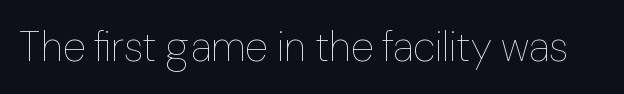
Q: Is the text bold? A: No.
Q: Is the text italic (slanted)? A: No, it is upright.
Q: Is the text underlined? A: No.
Q: Is the spacing between letters normal or unusually wide? A: Normal.
Q: Width (condensed, normal, or wide)? A: Normal.
Q: Stroke contrast? A: Low.
Q: x-height? A: Medium.
Q: Monospaced? A: No.
